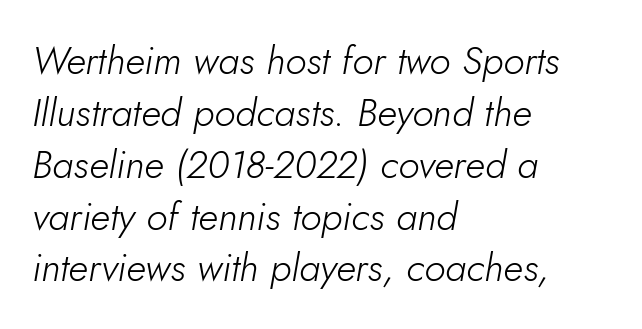
Q: Is the text bold? A: No.
Q: Is the text italic (slanted)? A: Yes, it leans right by about 5 degrees.
Q: Is the text underlined? A: No.
Q: How is the paragraph aligned? A: Left-aligned.
Q: Is the spacing between letters normal or unusually wide? A: Normal.
Q: Is the spacing between lines tight, normal or loose? A: Normal.
Q: Width (condensed, normal, or wide)? A: Normal.
Q: Stroke contrast? A: Low.
Q: x-height? A: Small.
Q: Monospaced? A: No.
